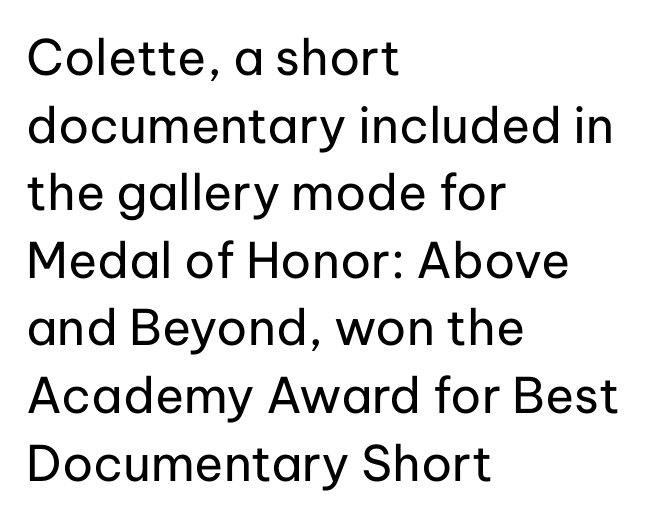
Q: Is the text bold? A: No.
Q: Is the text italic (slanted)? A: No, it is upright.
Q: Is the typeface a serif or a sans-serif typeface? A: Sans-serif.
Q: Is the text underlined? A: No.
Q: How is the paragraph aligned? A: Left-aligned.
Q: Is the spacing between letters normal or unusually wide? A: Normal.
Q: Is the spacing between lines tight, normal or loose? A: Normal.
Q: Width (condensed, normal, or wide)? A: Normal.
Q: Stroke contrast? A: Low.
Q: x-height? A: Medium.
Q: Monospaced? A: No.
